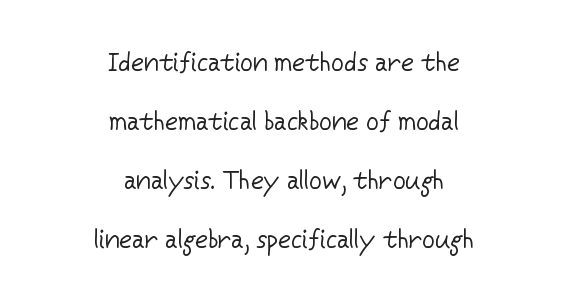
The words here are not underlined. Horizontal alignment here is central, giving a formal, balanced look. Characters follow at the spacing the type designer built in. No extra ink here — the face is not bold.
